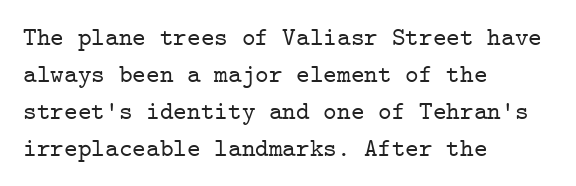
Q: Is the text italic (slanted)? A: No, it is upright.
Q: Is the text underlined? A: No.
Q: How is the paragraph aligned? A: Left-aligned.
Q: Is the spacing between letters normal or unusually wide? A: Normal.
Q: Is the spacing between lines tight, normal or loose? A: Normal.
